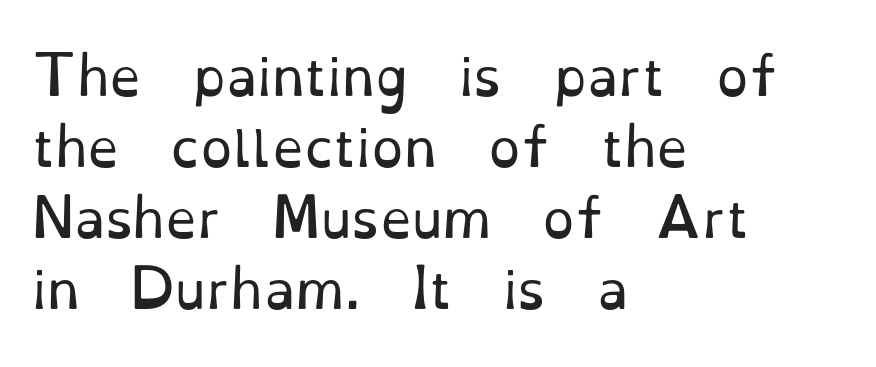
{"italic": "no", "bold": "no", "weight": "regular", "width": "normal", "stroke_contrast": "low", "x_height": "small", "monospaced": "no", "underline": "no", "align": "left", "line_spacing": "normal", "line_spacing_ratio": 1.39, "letter_spacing": "normal", "letter_spacing_em": 0.0, "glyph_px": 51}
